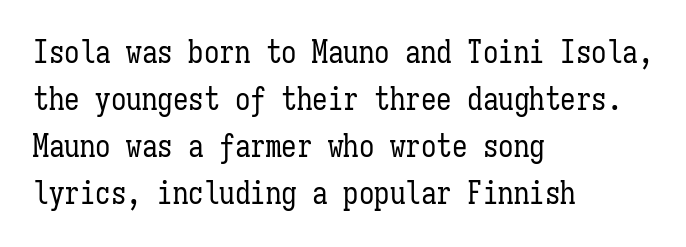
The image shows 31 px regular-weight, condensed type, upright, monospaced; set left-aligned, normal line spacing (1.52x), normal letter spacing, not underlined; low stroke contrast and a medium x-height.
